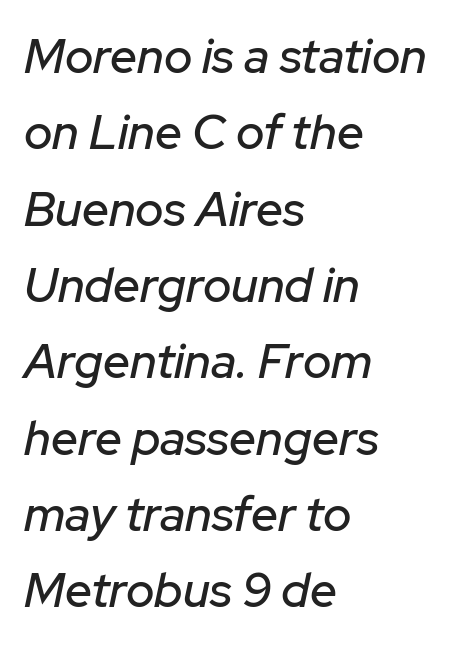
Q: Is the text italic (slanted)? A: Yes, it leans right by about 12 degrees.
Q: Is the text underlined? A: No.
Q: How is the paragraph aligned? A: Left-aligned.
Q: Is the spacing between letters normal or unusually wide? A: Normal.
Q: Is the spacing between lines tight, normal or loose? A: Normal.
Q: Width (condensed, normal, or wide)? A: Normal.
Q: Stroke contrast? A: Low.
Q: x-height? A: Medium.
Q: Monospaced? A: No.
